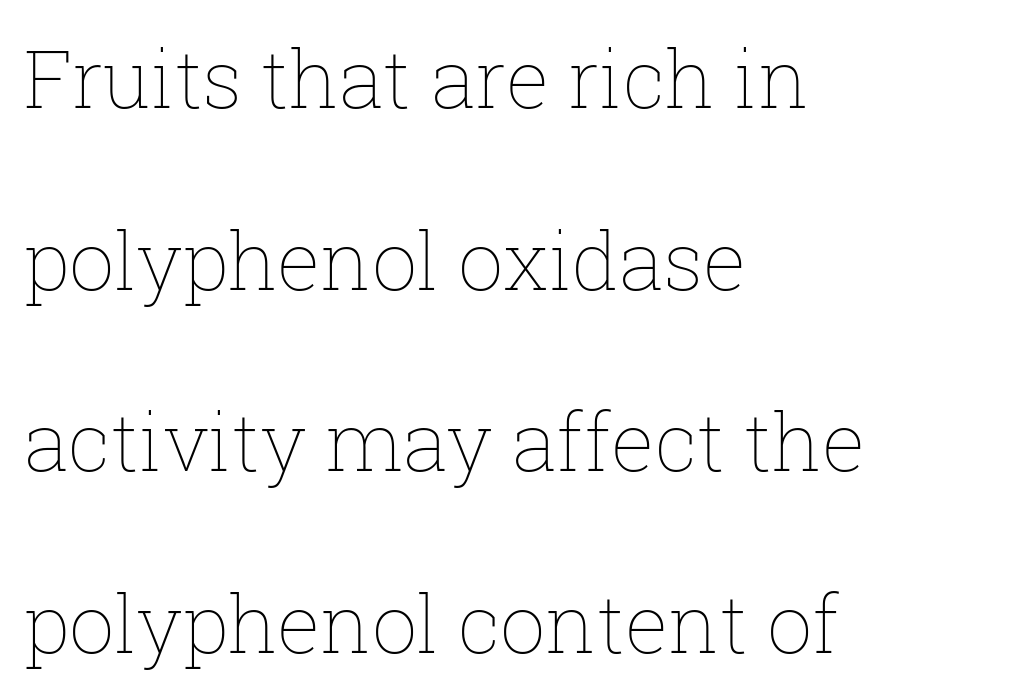
{"italic": "no", "bold": "no", "weight": "thin", "width": "normal", "stroke_contrast": "low", "x_height": "medium", "monospaced": "no", "underline": "no", "align": "left", "line_spacing": "loose", "line_spacing_ratio": 2.27, "letter_spacing": "normal", "letter_spacing_em": 0.0, "glyph_px": 80}
